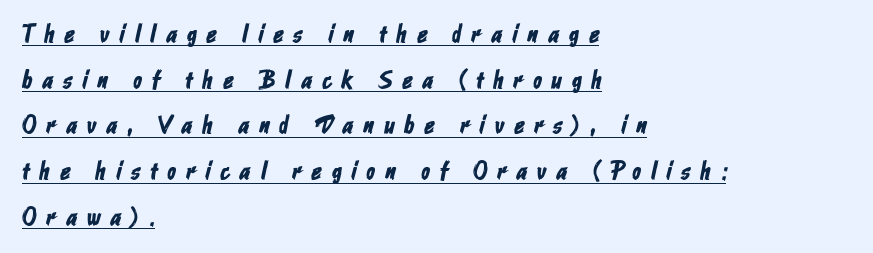
These characters rest on top of a visible drawn line. The text block is weighted toward the left margin, trailing off unevenly rightward. Inter-character spacing is expanded well beyond the font's built-in metrics.
